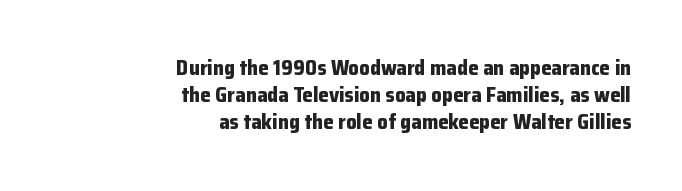
{"italic": "no", "bold": "yes", "underline": "no", "align": "right", "line_spacing": "normal", "line_spacing_ratio": 1.29, "letter_spacing": "normal", "letter_spacing_em": 0.0, "glyph_px": 21}
